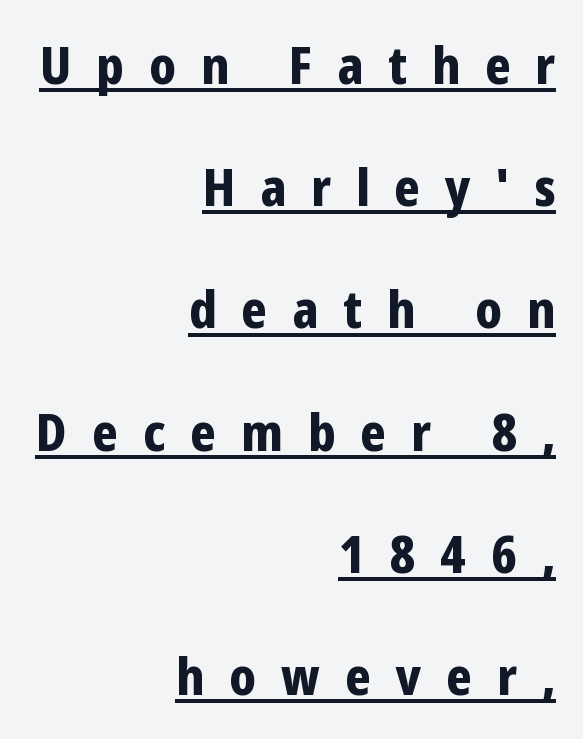
{"serif": "no", "italic": "no", "bold": "yes", "weight": "bold", "width": "condensed", "stroke_contrast": "low", "x_height": "medium", "monospaced": "no", "underline": "yes", "align": "right", "line_spacing": "loose", "line_spacing_ratio": 2.35, "letter_spacing": "wide", "letter_spacing_em": 0.48, "glyph_px": 52}
